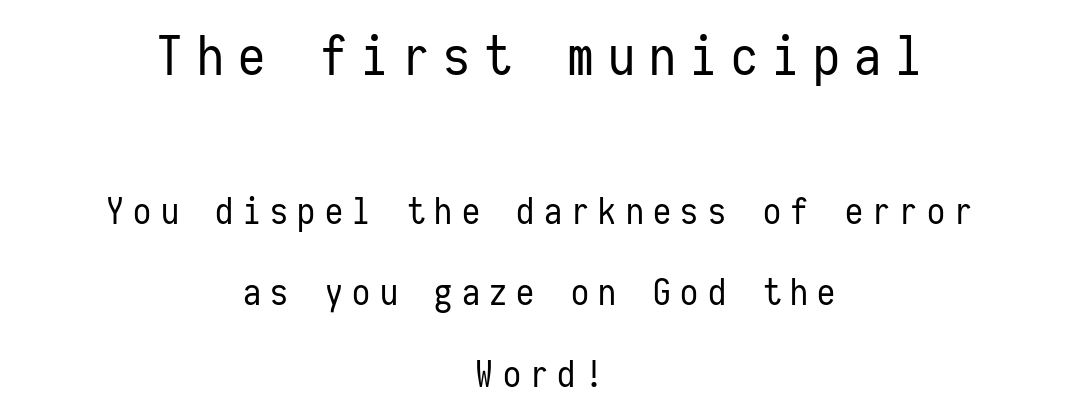
Q: Is the text bold? A: No.
Q: Is the text italic (slanted)? A: No, it is upright.
Q: Is the typeface a serif or a sans-serif typeface? A: Sans-serif.
Q: Is the text underlined? A: No.
Q: How is the paragraph aligned? A: Centered.
Q: Is the spacing between letters normal or unusually wide? A: Unusually wide.
Q: Is the spacing between lines tight, normal or loose? A: Loose.
Q: Which block of text is set in a larger size, the first (top) or the second (bottom)? A: The first (top) one.
Q: Width (condensed, normal, or wide)? A: Condensed.
Q: Stroke contrast? A: Low.
Q: x-height? A: Medium.
Q: Monospaced? A: Yes.
